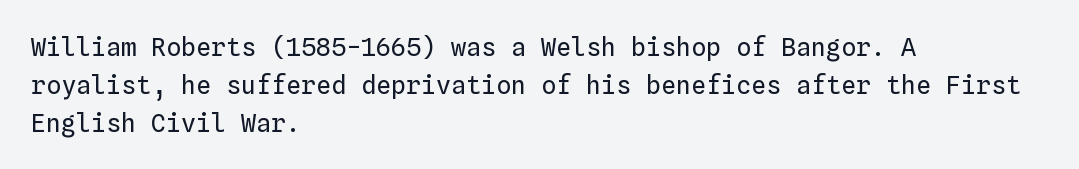
Q: Is the text bold? A: No.
Q: Is the text italic (slanted)? A: No, it is upright.
Q: Is the text underlined? A: No.
Q: How is the paragraph aligned? A: Left-aligned.
Q: Is the spacing between letters normal or unusually wide? A: Normal.
Q: Is the spacing between lines tight, normal or loose? A: Normal.
